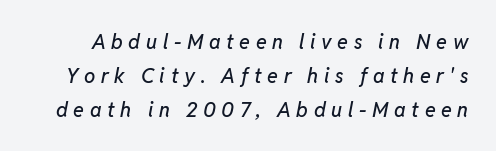
Students, note that the glyphs here are deliberately spaced far apart. If you measured baseline to baseline, you'd find a middling distance. Would a proofreader flag this as italicized? Yes. The space beneath each line is pristine and unruled.
